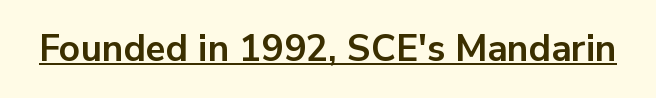
Q: Is the text bold? A: Yes.
Q: Is the text italic (slanted)? A: No, it is upright.
Q: Is the typeface a serif or a sans-serif typeface? A: Sans-serif.
Q: Is the text underlined? A: Yes.
Q: Is the spacing between letters normal or unusually wide? A: Normal.
Q: Width (condensed, normal, or wide)? A: Normal.
Q: Stroke contrast? A: Low.
Q: x-height? A: Medium.
Q: Monospaced? A: No.
